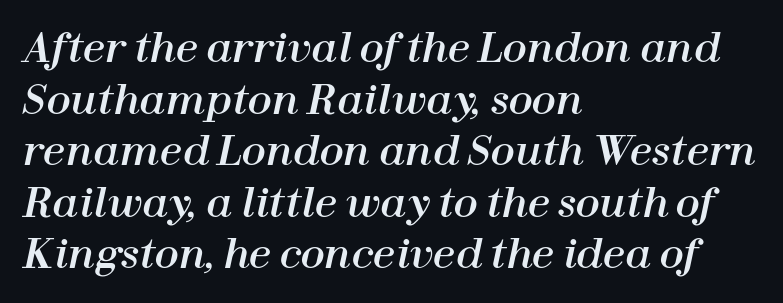
Q: Is the text italic (slanted)? A: Yes, it leans right by about 12 degrees.
Q: Is the text underlined? A: No.
Q: How is the paragraph aligned? A: Left-aligned.
Q: Is the spacing between letters normal or unusually wide? A: Normal.
Q: Is the spacing between lines tight, normal or loose? A: Normal.
Q: Width (condensed, normal, or wide)? A: Normal.
Q: Stroke contrast? A: High.
Q: x-height? A: Medium.
Q: Monospaced? A: No.
